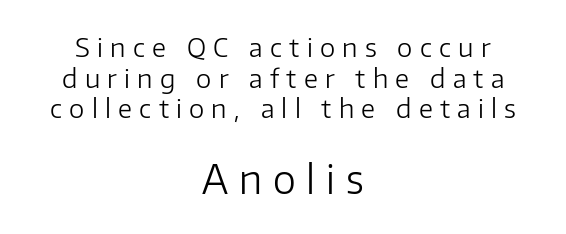
{"serif": "no", "italic": "no", "bold": "no", "weight": "light", "width": "normal", "stroke_contrast": "low", "x_height": "medium", "monospaced": "no", "underline": "no", "align": "center", "line_spacing_ratio": 1.18, "letter_spacing": "wide", "letter_spacing_em": 0.28, "larger_block": "second", "size_ratio": 1.5, "glyph_px": 39}
